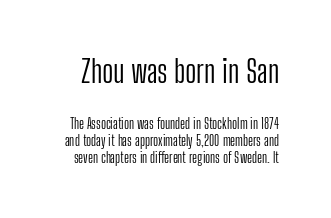
A typesetter would call this proportional, since set widths differ per character. This is sans-serif lettering, the kind often seen on screens and signage. The axis of the letterforms is exactly vertical. Default kerning and tracking; the words read as compact shapes.
